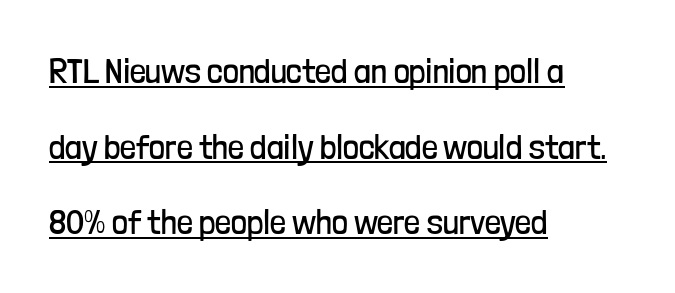
The image shows 35 px regular-weight, condensed sans-serif type, upright; set left-aligned, loose line spacing (2.16x), normal letter spacing, underlined; low stroke contrast and a medium x-height.
